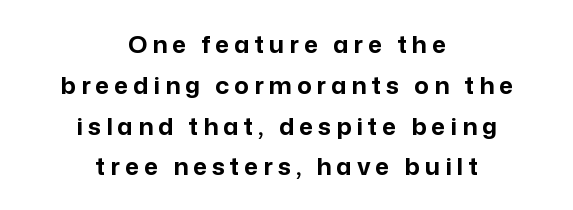
The image shows 24 px bold type, upright; set centered, normal line spacing (1.7x), unusually wide letter spacing (+0.21 em), not underlined.
